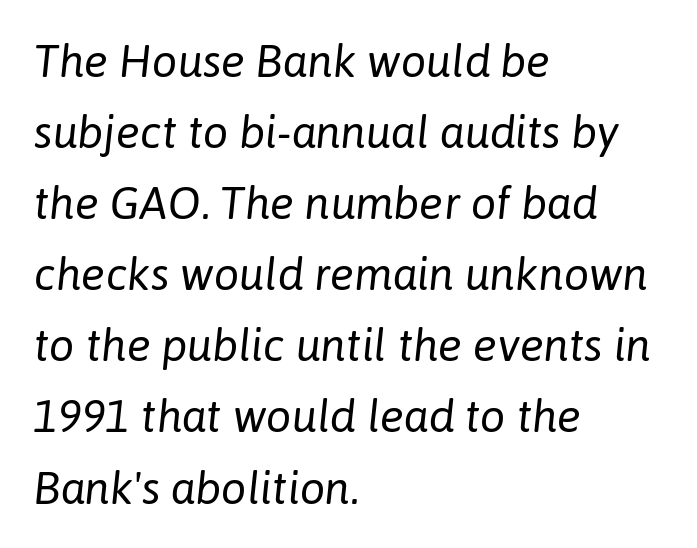
{"italic": "yes", "lean": "right", "slant_degrees": 6, "bold": "no", "weight": "regular", "width": "normal", "stroke_contrast": "low", "x_height": "medium", "monospaced": "no", "underline": "no", "align": "left", "line_spacing": "normal", "line_spacing_ratio": 1.58, "letter_spacing": "normal", "letter_spacing_em": 0.0, "glyph_px": 45}
